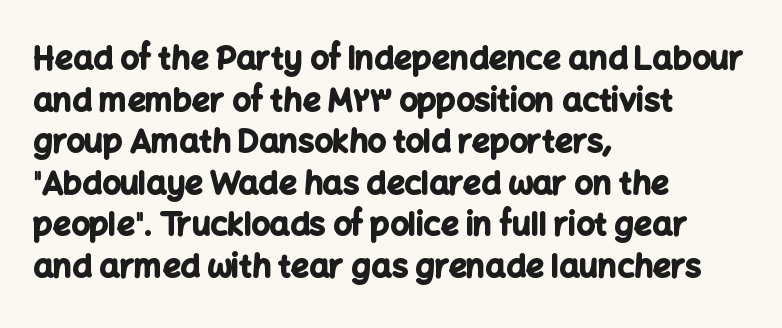
Vertically, the passage feels balanced, rows spaced as you'd expect. Layout note: lines flush left. The face used here is a sans, in the tradition of grotesques and geometrics. What stands out about the letter spacing? Nothing — it is the standard amount.
